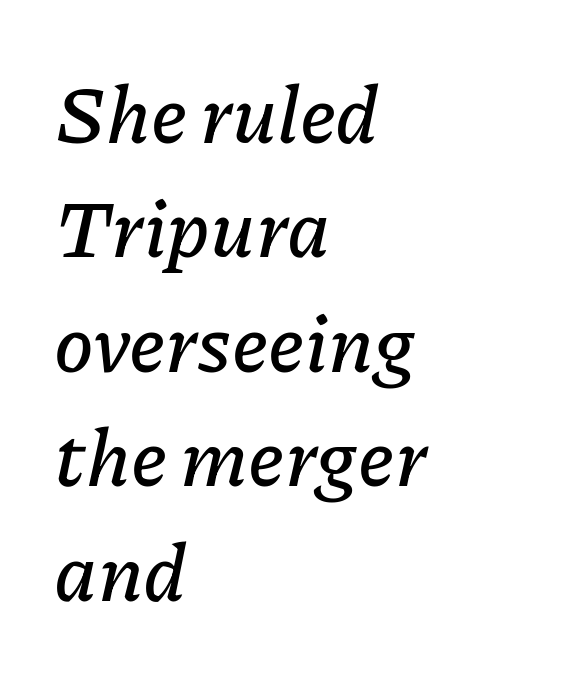
{"italic": "yes", "lean": "right", "slant_degrees": 11, "width": "normal", "stroke_contrast": "low", "x_height": "medium", "monospaced": "no", "underline": "no", "align": "left", "line_spacing": "normal", "line_spacing_ratio": 1.43, "letter_spacing": "normal", "letter_spacing_em": 0.0, "glyph_px": 80}
